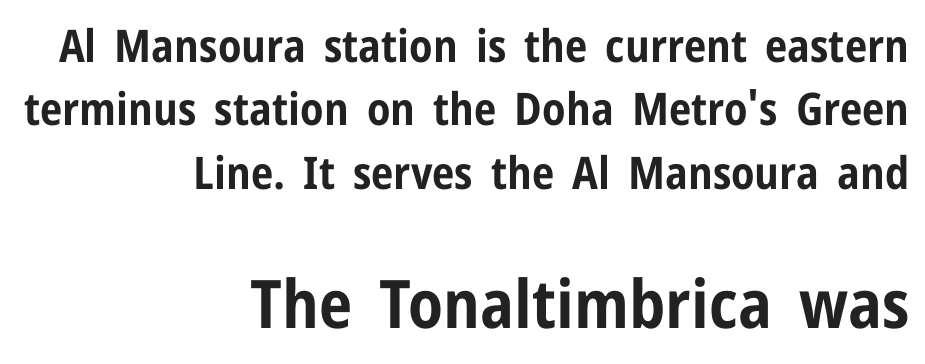
Q: Is the text bold? A: Yes.
Q: Is the text italic (slanted)? A: No, it is upright.
Q: Is the typeface a serif or a sans-serif typeface? A: Sans-serif.
Q: Is the text underlined? A: No.
Q: How is the paragraph aligned? A: Right-aligned.
Q: Is the spacing between letters normal or unusually wide? A: Normal.
Q: Is the spacing between lines tight, normal or loose? A: Normal.
Q: Which block of text is set in a larger size, the first (top) or the second (bottom)? A: The second (bottom) one.
Q: Width (condensed, normal, or wide)? A: Condensed.
Q: Stroke contrast? A: Low.
Q: x-height? A: Medium.
Q: Monospaced? A: No.
